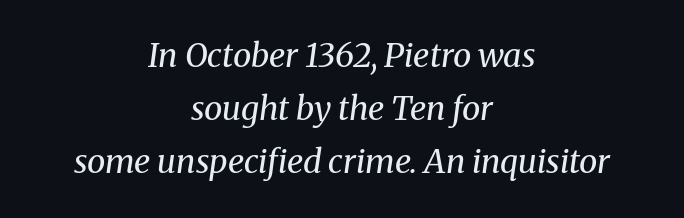
{"serif": "yes", "italic": "yes", "lean": "right", "slant_degrees": 8, "bold": "no", "weight": "regular", "width": "normal", "stroke_contrast": "medium", "x_height": "medium", "monospaced": "no", "underline": "no", "align": "center", "line_spacing": "normal", "line_spacing_ratio": 1.61, "letter_spacing": "normal", "letter_spacing_em": 0.0, "glyph_px": 33}
